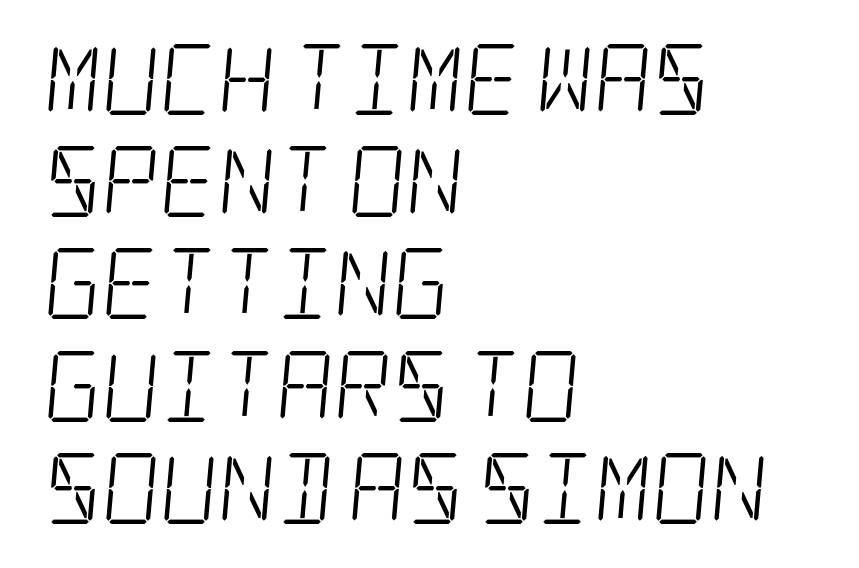
Here the glyphs are tracked normally, forming tight word shapes. The words here are not underlined. Serif or sans? Serif — the stroke terminals have little feet. The lines are quadded left. Caption: face not bold, strokes unweighted. What's the leading like? Ordinary, nothing unusual.
